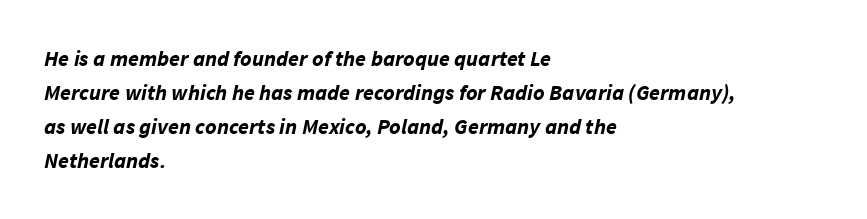
{"italic": "yes", "lean": "right", "slant_degrees": 11, "bold": "yes", "underline": "no", "align": "left", "line_spacing": "normal", "line_spacing_ratio": 1.55, "letter_spacing": "normal", "letter_spacing_em": 0.0, "glyph_px": 22}
